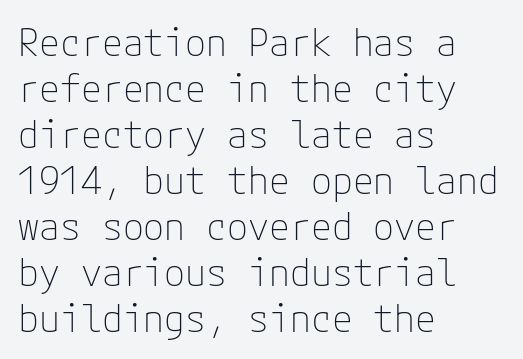
The typesetting does not lean heavy: it is not bold. Line beginnings align vertically; line endings do not. Check under the words: just untouched page. The rendering shows plain stroke endings on the letterforms — a sans-serif design. The tracking reads as untouched default to a designer's eye.
